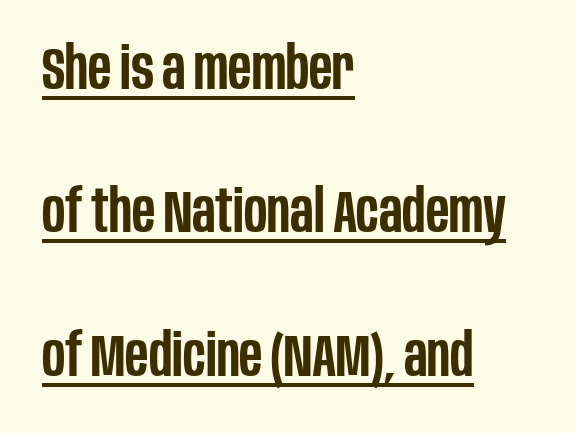
{"serif": "no", "italic": "no", "bold": "semi", "weight": "semibold", "width": "condensed", "stroke_contrast": "low", "x_height": "large", "monospaced": "no", "underline": "yes", "align": "left", "line_spacing": "loose", "line_spacing_ratio": 2.43, "letter_spacing": "normal", "letter_spacing_em": 0.0, "glyph_px": 59}
